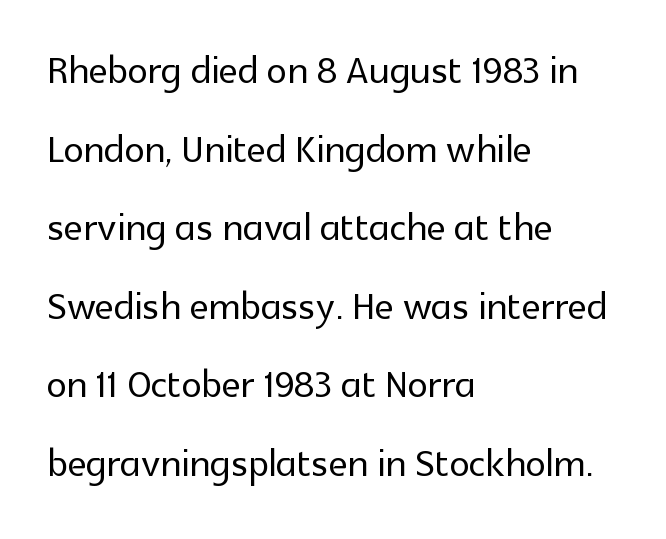
Baseline-to-baseline distance is the conventional proportion of letter height. Nope, no serifs anywhere on these letters. This sample has the flowing, uneven cadence of proportional lettering. Posture: vertical. Casual observation: everything's shoved over to the left.
